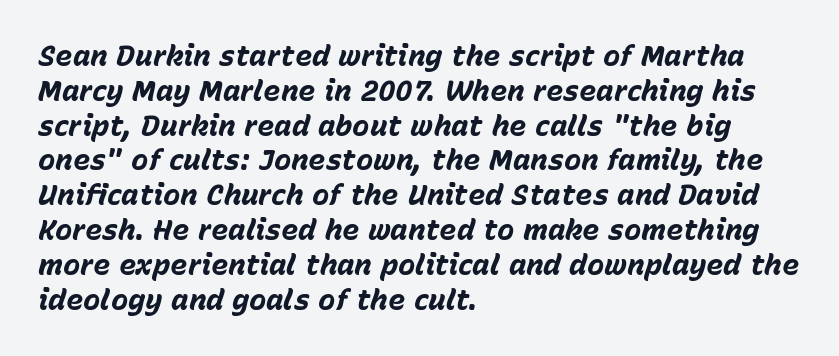
{"italic": "yes", "lean": "right", "slant_degrees": 15, "bold": "yes", "weight": "bold", "width": "normal", "stroke_contrast": "low", "x_height": "medium", "monospaced": "no", "underline": "no", "align": "left", "line_spacing_ratio": 1.2, "letter_spacing": "normal", "letter_spacing_em": 0.0, "glyph_px": 29}
